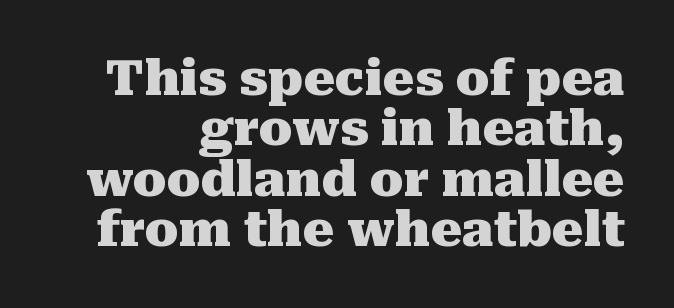
The image shows 49 px heavy serif type, upright; set tight line spacing (1.03x), normal letter spacing, not underlined; medium stroke contrast and a medium x-height.
